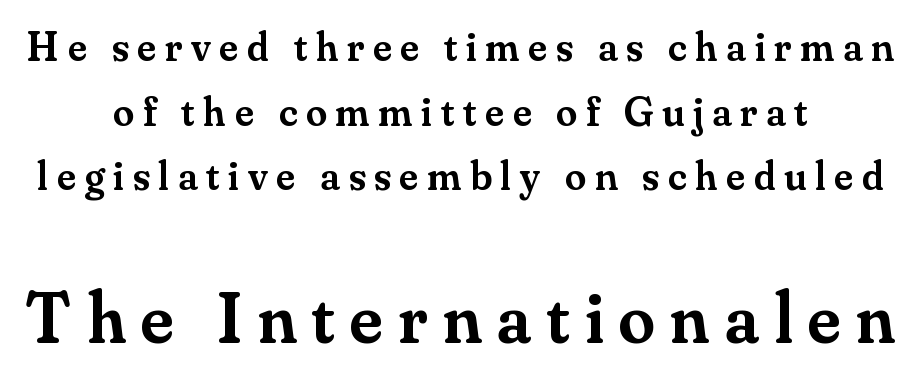
Q: Is the text bold? A: Semi-bold.
Q: Is the text italic (slanted)? A: No, it is upright.
Q: Is the typeface a serif or a sans-serif typeface? A: Serif.
Q: Is the text underlined? A: No.
Q: How is the paragraph aligned? A: Centered.
Q: Is the spacing between letters normal or unusually wide? A: Unusually wide.
Q: Is the spacing between lines tight, normal or loose? A: Normal.
Q: Which block of text is set in a larger size, the first (top) or the second (bottom)? A: The second (bottom) one.
Q: Width (condensed, normal, or wide)? A: Normal.
Q: Stroke contrast? A: Medium.
Q: x-height? A: Small.
Q: Monospaced? A: No.
